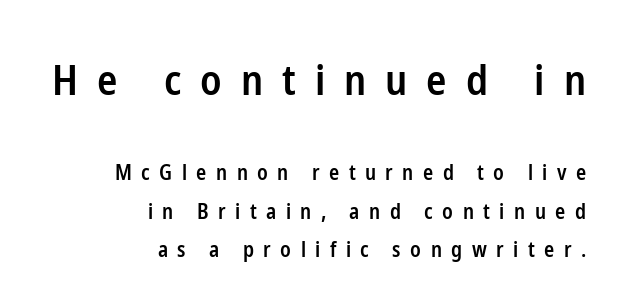
{"serif": "no", "italic": "no", "bold": "semi", "weight": "semibold", "width": "condensed", "stroke_contrast": "low", "x_height": "medium", "monospaced": "no", "underline": "no", "align": "right", "line_spacing_ratio": 1.84, "letter_spacing": "wide", "letter_spacing_em": 0.45, "larger_block": "first", "size_ratio": 2.0, "glyph_px": 42}
